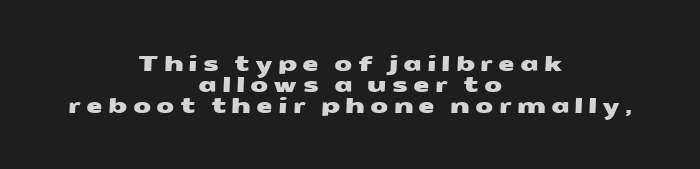
{"underline": "no", "align": "center", "line_spacing": "tight", "line_spacing_ratio": 0.99, "letter_spacing": "wide", "letter_spacing_em": 0.24, "glyph_px": 21}
